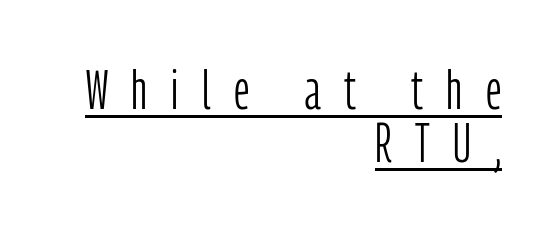
{"serif": "no", "italic": "no", "bold": "no", "weight": "light", "width": "condensed", "stroke_contrast": "low", "x_height": "medium", "monospaced": "no", "underline": "yes", "align": "right", "line_spacing": "tight", "line_spacing_ratio": 0.96, "letter_spacing": "wide", "letter_spacing_em": 0.43, "glyph_px": 55}
